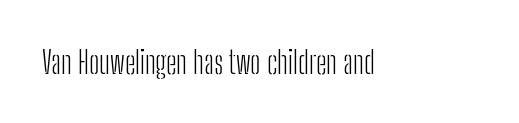
{"serif": "no", "italic": "no", "bold": "no", "weight": "light", "width": "condensed", "stroke_contrast": "low", "x_height": "medium", "monospaced": "no", "underline": "no", "letter_spacing": "normal", "letter_spacing_em": 0.0, "glyph_px": 32}
